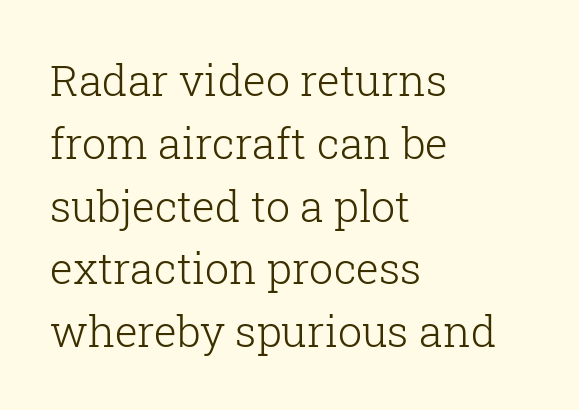
Honestly, the row spacing looks completely unremarkable. Tall strokes in this sample are plumb rather than angled. Each line starts at the same left margin while the right side varies. Does the type have serifs? Yes, each stem ends in a small foot. Weight: not bold — regular or lighter.
